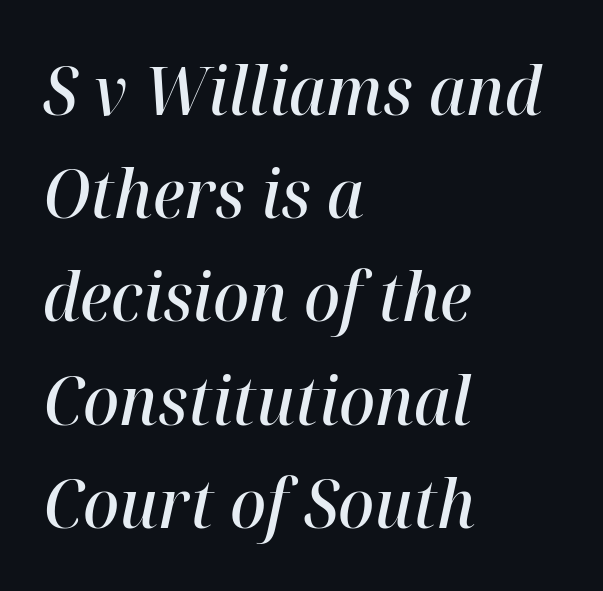
The image shows 67 px semibold type, italic (leaning right); set left-aligned, normal line spacing (1.54x), normal letter spacing, not underlined; high stroke contrast and a medium x-height.
